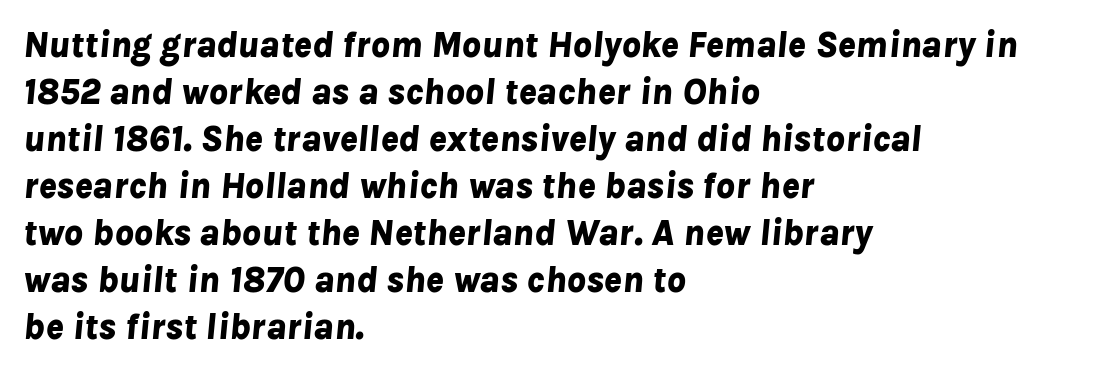
The image shows 37 px bold type, italic (leaning right); set left-aligned, normal line spacing (1.27x), normal letter spacing, not underlined; low stroke contrast and a medium x-height.
